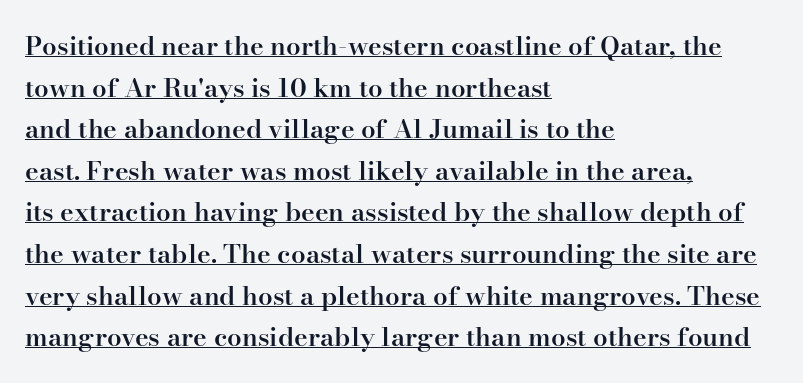
Q: Is the text bold? A: Semi-bold.
Q: Is the text italic (slanted)? A: No, it is upright.
Q: Is the text underlined? A: Yes.
Q: How is the paragraph aligned? A: Left-aligned.
Q: Is the spacing between letters normal or unusually wide? A: Normal.
Q: Is the spacing between lines tight, normal or loose? A: Normal.
